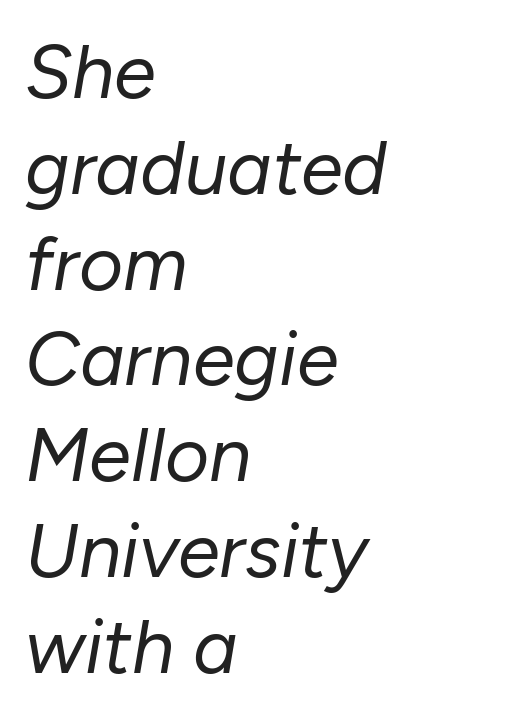
The image shows 76 px regular-weight type, italic (leaning right); set left-aligned, normal line spacing (1.26x), normal letter spacing, not underlined; low stroke contrast and a medium x-height.
